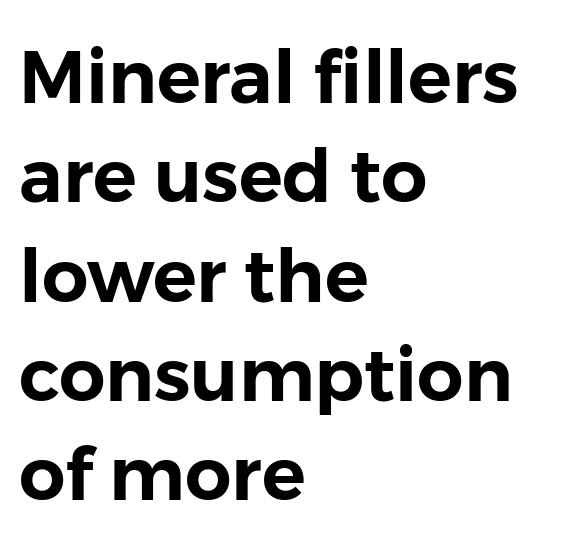
{"serif": "no", "italic": "no", "width": "normal", "stroke_contrast": "low", "x_height": "medium", "monospaced": "no", "underline": "no", "align": "left", "line_spacing": "normal", "line_spacing_ratio": 1.36, "letter_spacing": "normal", "letter_spacing_em": 0.0, "glyph_px": 73}
